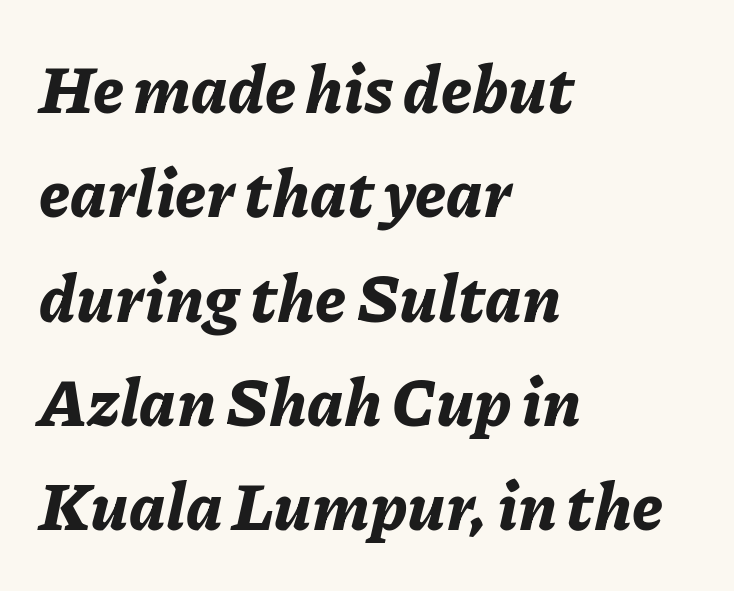
Tracking value appears to be zero — textbook default spacing. If you measured baseline to baseline, you'd find a middling distance. The font is running at its bold setting. Where is the straight margin? On the left. The lettering tilts uniformly, giving the passage an italic look.
